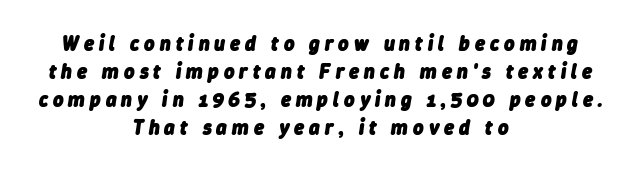
What stands out about the letter spacing? Its width — letters are far apart. The glyphs are unaccompanied by any horizontal stroke below them. Notice how the passage keeps no hard edge, just a central spine. The text carries the slant typical of an italic or oblique font. The font is running at its bold setting. Quick note: interline space is typical.
